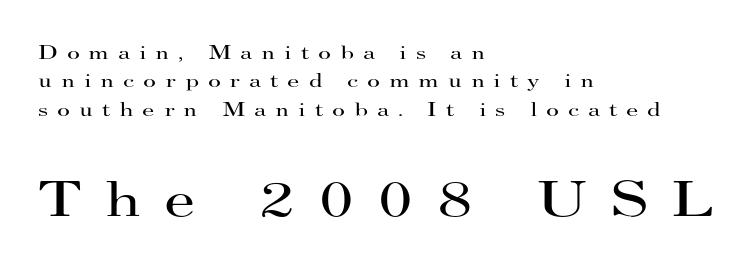
Q: Is the text bold? A: No.
Q: Is the text italic (slanted)? A: No, it is upright.
Q: Is the typeface a serif or a sans-serif typeface? A: Serif.
Q: Is the text underlined? A: No.
Q: How is the paragraph aligned? A: Left-aligned.
Q: Is the spacing between letters normal or unusually wide? A: Unusually wide.
Q: Is the spacing between lines tight, normal or loose? A: Normal.
Q: Which block of text is set in a larger size, the first (top) or the second (bottom)? A: The second (bottom) one.
Q: Width (condensed, normal, or wide)? A: Wide.
Q: Stroke contrast? A: High.
Q: x-height? A: Small.
Q: Monospaced? A: No.
